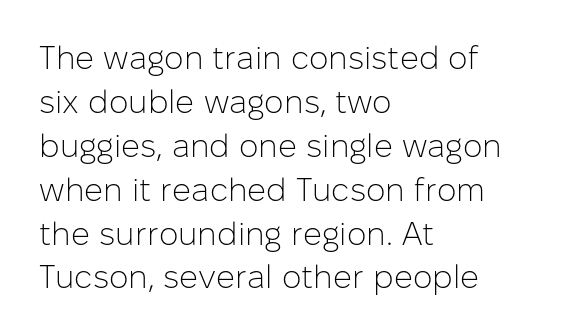
Q: Is the text bold? A: No.
Q: Is the text italic (slanted)? A: No, it is upright.
Q: Is the typeface a serif or a sans-serif typeface? A: Sans-serif.
Q: Is the text underlined? A: No.
Q: How is the paragraph aligned? A: Left-aligned.
Q: Is the spacing between letters normal or unusually wide? A: Normal.
Q: Is the spacing between lines tight, normal or loose? A: Normal.
Q: Width (condensed, normal, or wide)? A: Normal.
Q: Stroke contrast? A: Low.
Q: x-height? A: Medium.
Q: Monospaced? A: No.
